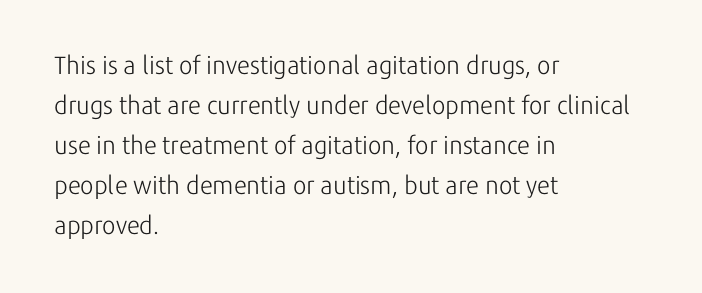
The area under the type is left untouched. A typesetter would mark this as roman, not italic. What's the leading like? Ordinary, nothing unusual. A typesetter would call this zero additional tracking. Which margin do the lines hug? The left one — the right edge is uneven. The cut favours lightness, reaching ordinary text weight at its darkest.
